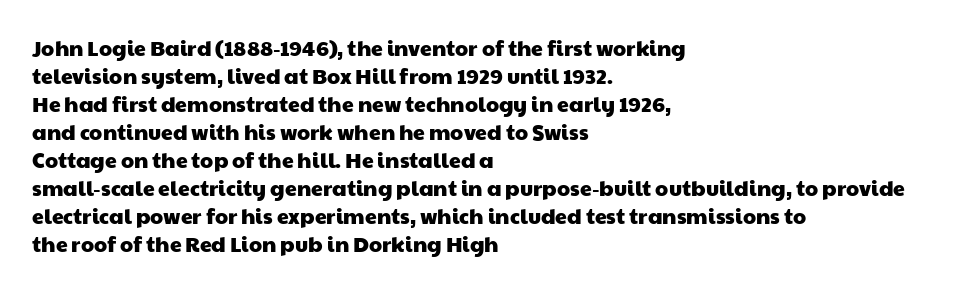
The rag falls on the right side of this text block. The baseline area is clear. Vertically, the passage feels balanced, rows spaced as you'd expect. Short note: letters normally spaced.
